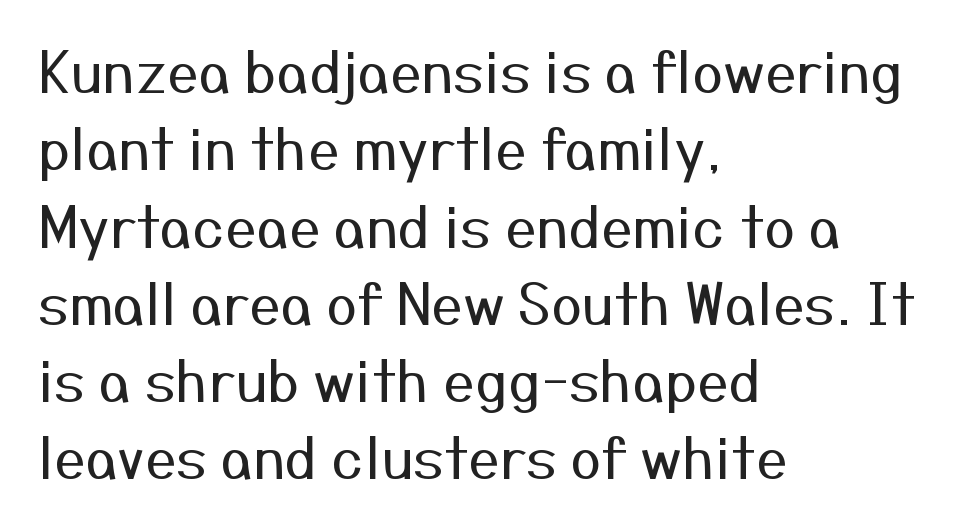
The image shows 56 px regular-weight sans-serif type, upright; set left-aligned, normal line spacing (1.38x), normal letter spacing, not underlined; medium stroke contrast and a medium x-height.
